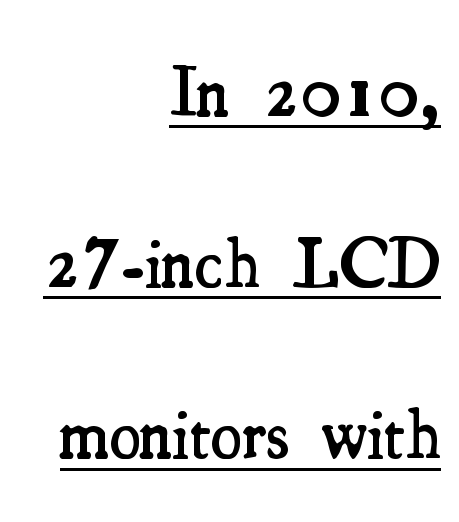
{"serif": "yes", "italic": "no", "bold": "semi", "weight": "semibold", "width": "condensed", "stroke_contrast": "medium", "x_height": "small", "monospaced": "no", "underline": "yes", "align": "right", "line_spacing": "loose", "line_spacing_ratio": 2.41, "letter_spacing": "normal", "letter_spacing_em": 0.0, "glyph_px": 71}
